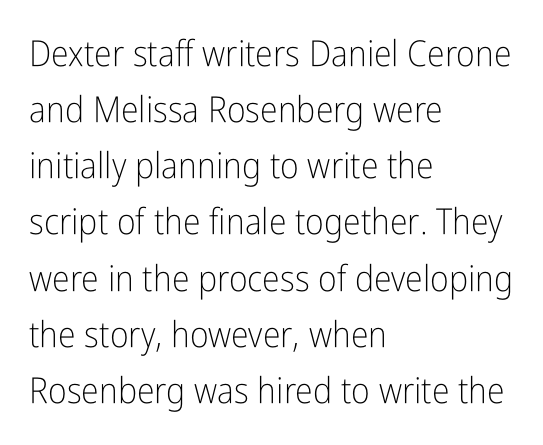
The image shows 36 px light, condensed sans-serif type, upright; set left-aligned, normal line spacing (1.56x), normal letter spacing, not underlined; low stroke contrast and a medium x-height.
